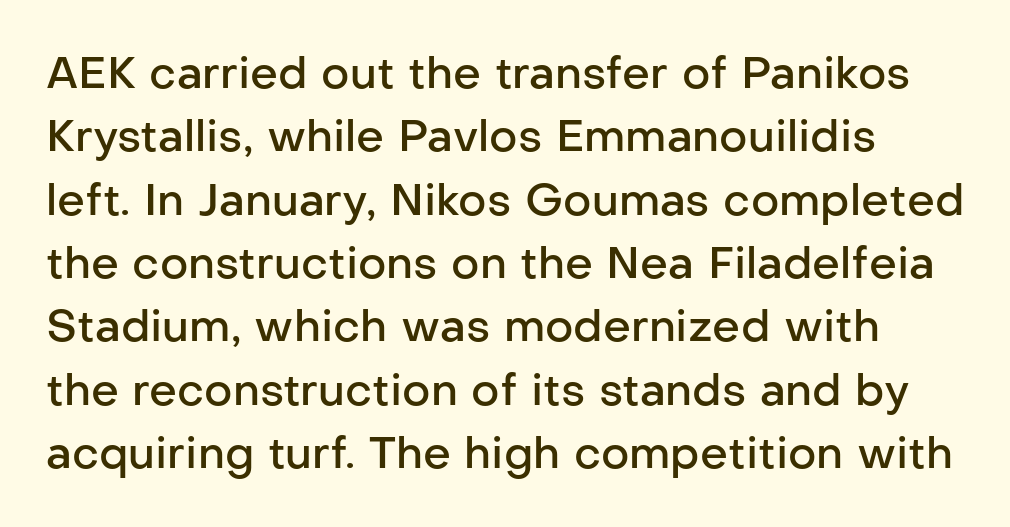
The designer went with a sans here, leaving each stem footless. Between one letter and the next there's only the usual sliver of space. Weight check: semibold — heavier than regular, not quite bold. Is there any slant? The stems are plumb. Quick note: interline space is typical.
